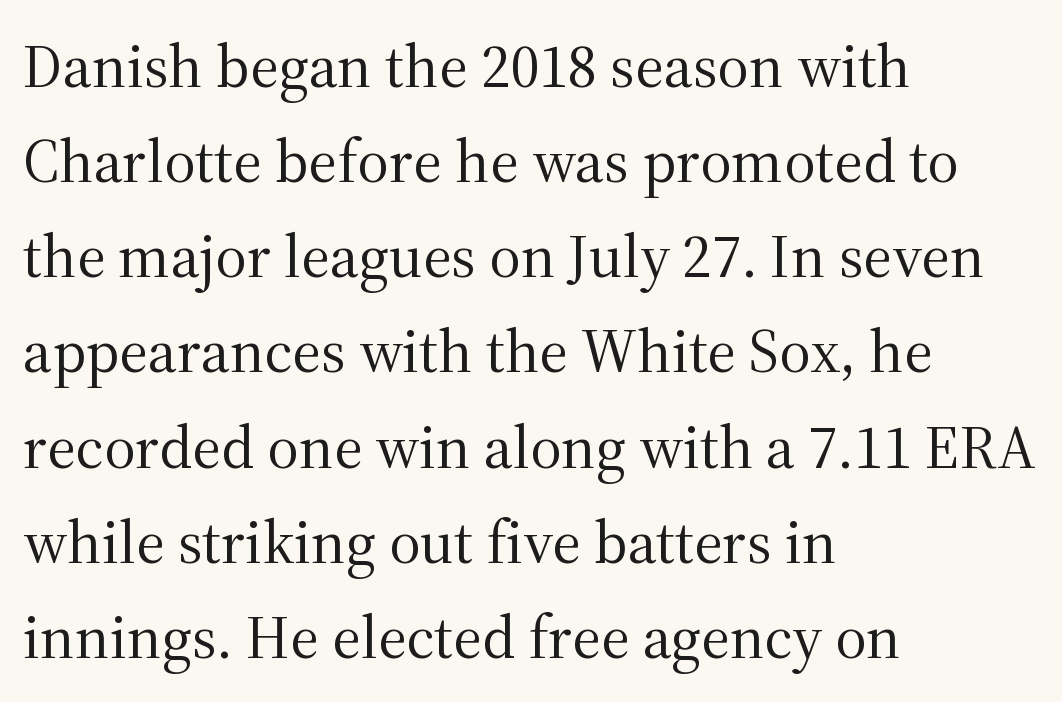
The image shows 61 px regular-weight serif type, upright; set left-aligned, normal line spacing (1.56x), normal letter spacing, not underlined; medium stroke contrast and a medium x-height.
